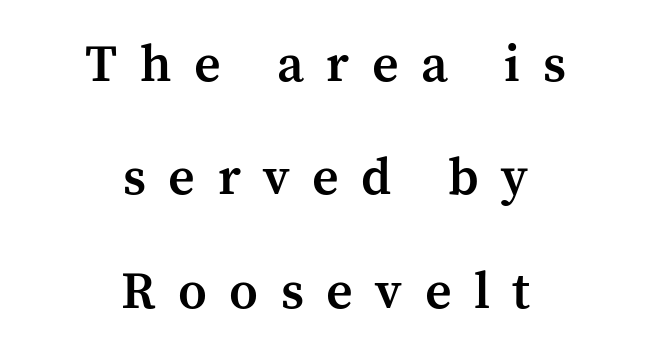
{"serif": "yes", "italic": "no", "bold": "semi", "weight": "semibold", "width": "normal", "stroke_contrast": "medium", "x_height": "medium", "monospaced": "no", "underline": "no", "align": "center", "line_spacing": "loose", "line_spacing_ratio": 2.18, "letter_spacing": "wide", "letter_spacing_em": 0.43, "glyph_px": 52}
